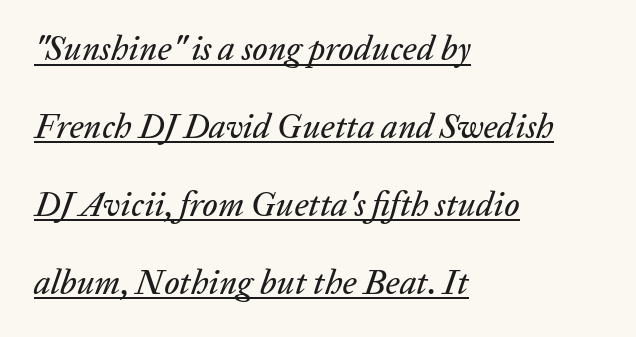
{"italic": "yes", "lean": "right", "slant_degrees": 20, "width": "normal", "stroke_contrast": "low", "x_height": "medium", "monospaced": "no", "underline": "yes", "align": "left", "line_spacing": "loose", "line_spacing_ratio": 2.29, "letter_spacing": "normal", "letter_spacing_em": 0.0, "glyph_px": 34}
